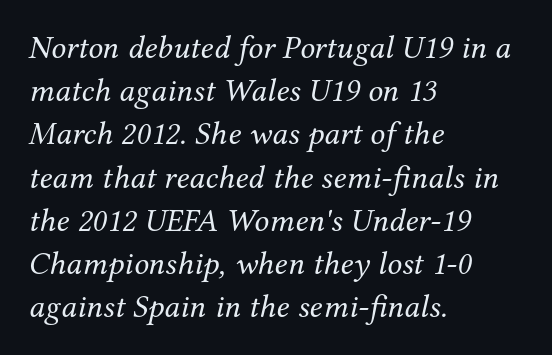
Regarding leading, the lines here are spaced in the standard way. The rag falls on the right side of this text block. There's an unmistakable incline to the writing here. Glyph-to-glyph distance matches everyday printed text. Stems here are at most as thick as an everyday book face. Is this a sans? No — the strokes have serifs.
